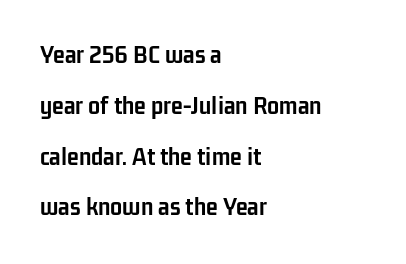
Q: Is the text bold? A: Yes.
Q: Is the text italic (slanted)? A: No, it is upright.
Q: Is the text underlined? A: No.
Q: How is the paragraph aligned? A: Left-aligned.
Q: Is the spacing between letters normal or unusually wide? A: Normal.
